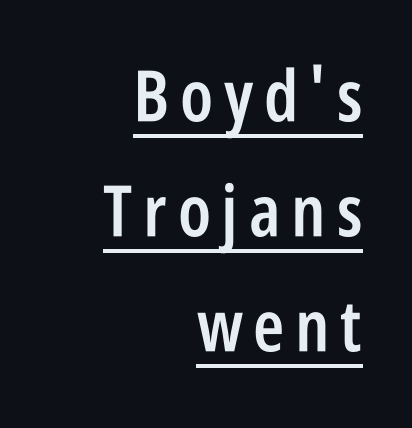
Q: Is the text bold? A: Semi-bold.
Q: Is the text italic (slanted)? A: No, it is upright.
Q: Is the typeface a serif or a sans-serif typeface? A: Sans-serif.
Q: Is the text underlined? A: Yes.
Q: How is the paragraph aligned? A: Right-aligned.
Q: Is the spacing between lines tight, normal or loose? A: Normal.
Q: Width (condensed, normal, or wide)? A: Condensed.
Q: Stroke contrast? A: Low.
Q: x-height? A: Large.
Q: Monospaced? A: No.
